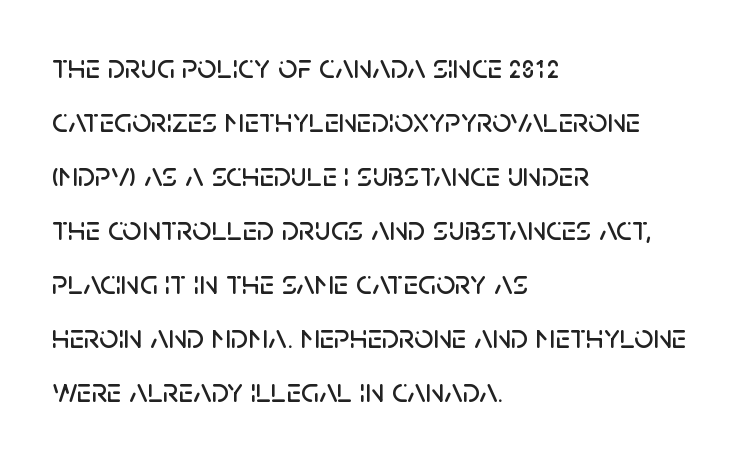
Style check: upright. The paragraph shown leans on its left margin. Think of a printed novel: that variable character pitch is what you see here. The line-height multiplier appears to be the usual default. Any mark beneath the type? The region is blank.
